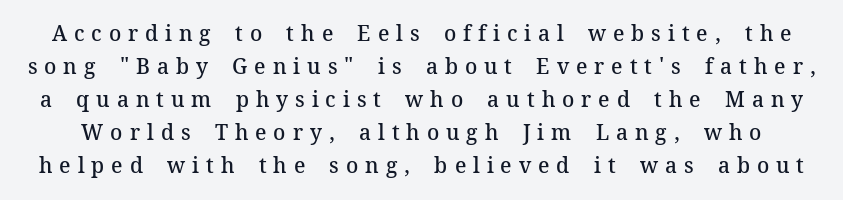
{"italic": "no", "bold": "semi", "underline": "no", "line_spacing": "normal", "line_spacing_ratio": 1.57, "letter_spacing": "wide", "letter_spacing_em": 0.33, "glyph_px": 21}
